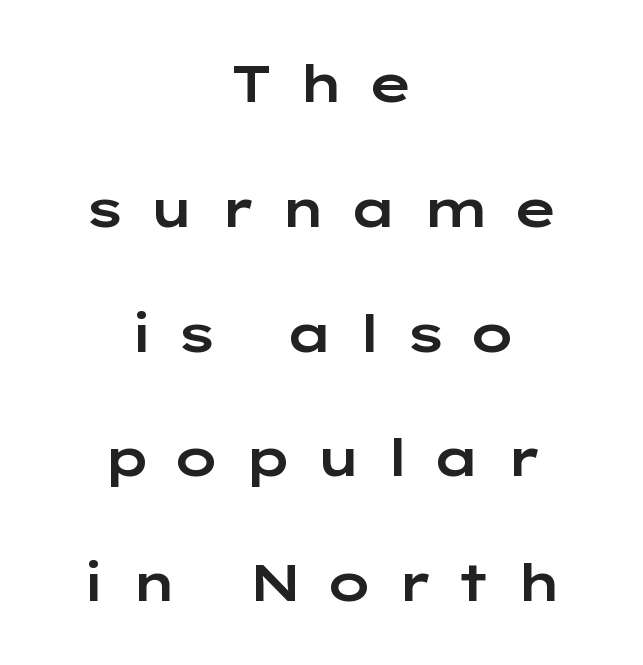
The image shows 52 px wide sans-serif type, upright; set centered, loose line spacing (2.4x), unusually wide letter spacing (+0.43 em), not underlined; low stroke contrast and a medium x-height.
